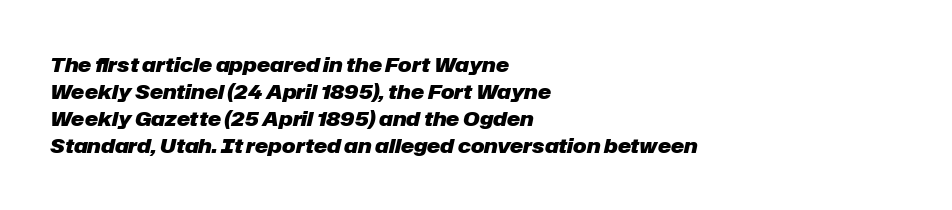
Q: Is the text bold? A: Yes.
Q: Is the text italic (slanted)? A: Yes, it leans right by about 12 degrees.
Q: Is the text underlined? A: No.
Q: How is the paragraph aligned? A: Left-aligned.
Q: Is the spacing between letters normal or unusually wide? A: Normal.
Q: Is the spacing between lines tight, normal or loose? A: Normal.
